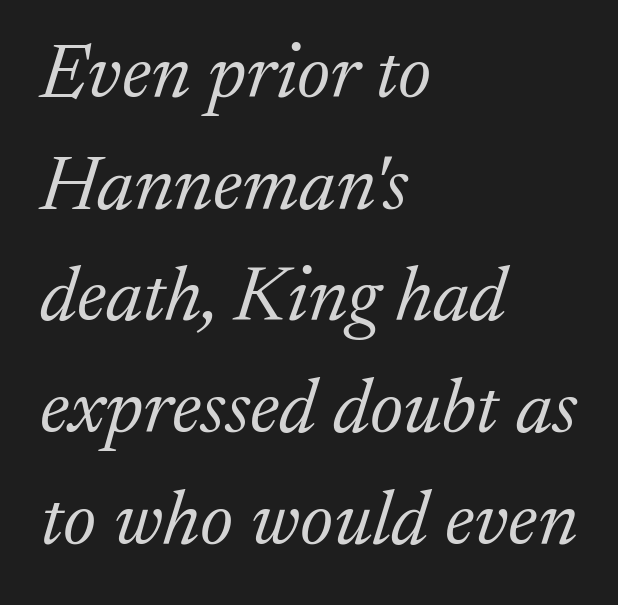
This sample is left-justified, so line endings fall wherever the words run out. The passage shown has conventional tracking throughout. You can tell it's italic because the verticals aren't actually vertical. The typeface chosen for these lines features serifs.
